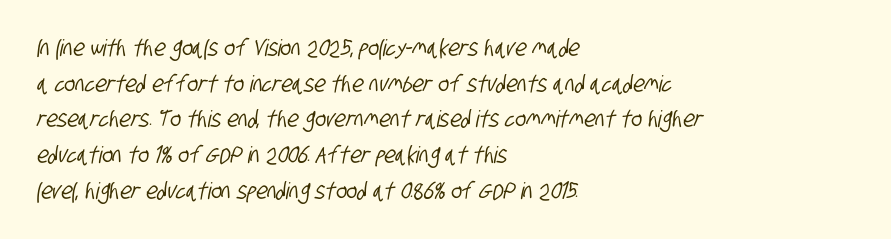
Q: Is the text underlined? A: No.
Q: How is the paragraph aligned? A: Left-aligned.
Q: Is the spacing between letters normal or unusually wide? A: Normal.
Q: Is the spacing between lines tight, normal or loose? A: Normal.
